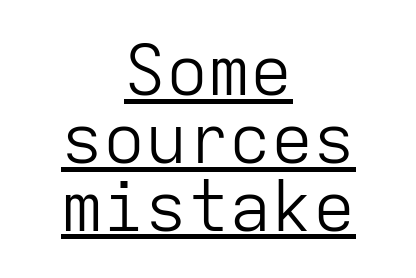
Every character here occupies the same horizontal width, giving the sample a typewriter-like rhythm. Default kerning and tracking; the words read as compact shapes. Is this a heavy cut? Hardly; it is regular or lighter. The lettering holds an erect, upright posture throughout. Compared with undecorated copy, this sample adds a rule below the words.
